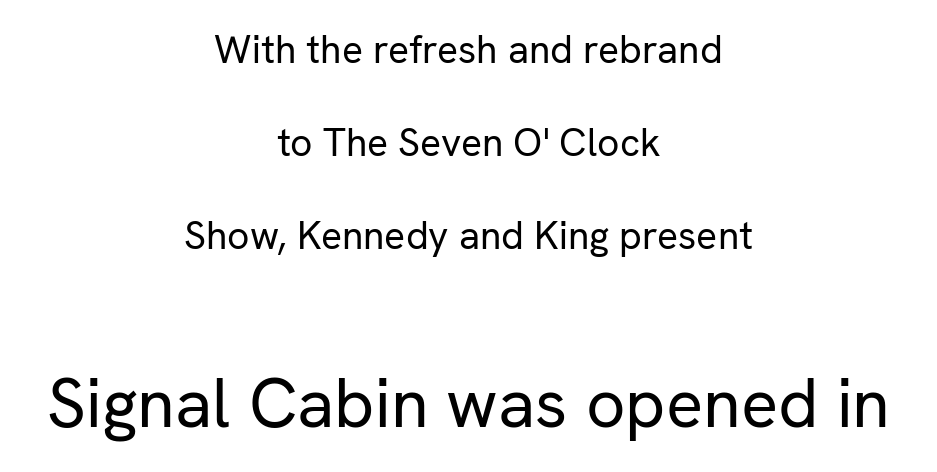
Q: Is the text bold? A: No.
Q: Is the text italic (slanted)? A: No, it is upright.
Q: Is the typeface a serif or a sans-serif typeface? A: Sans-serif.
Q: Is the text underlined? A: No.
Q: How is the paragraph aligned? A: Centered.
Q: Is the spacing between letters normal or unusually wide? A: Normal.
Q: Is the spacing between lines tight, normal or loose? A: Loose.
Q: Which block of text is set in a larger size, the first (top) or the second (bottom)? A: The second (bottom) one.
Q: Width (condensed, normal, or wide)? A: Normal.
Q: Stroke contrast? A: Low.
Q: x-height? A: Medium.
Q: Monospaced? A: No.
